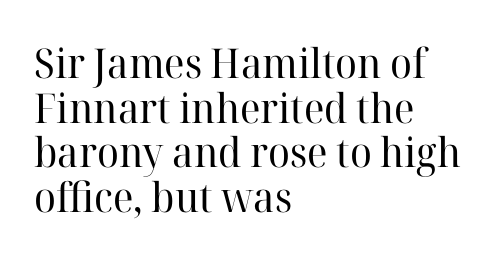
Teacher's note: observe the even left margin — that is flush-left alignment. The letters stand straight up with perfectly vertical stems. Does the type have serifs? Yes, each stem ends in a small foot. Descenders are the only things crossing below the line. Honestly, the letter spacing is just normal — you wouldn't notice it.
